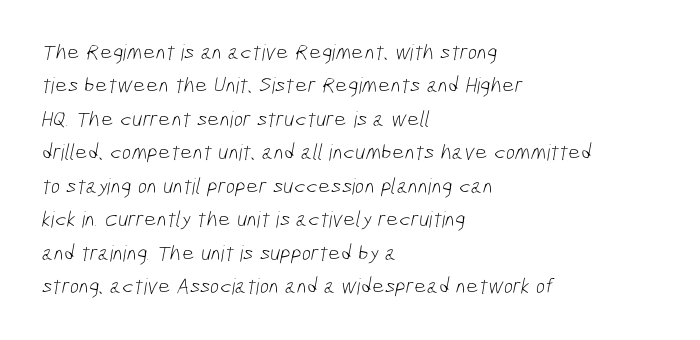
Q: Is the text bold? A: No.
Q: Is the text underlined? A: No.
Q: How is the paragraph aligned? A: Left-aligned.
Q: Is the spacing between letters normal or unusually wide? A: Normal.
Q: Is the spacing between lines tight, normal or loose? A: Normal.
